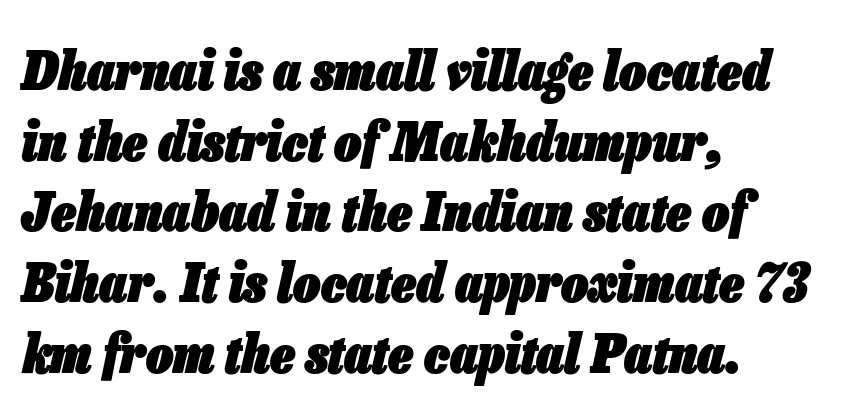
The image shows 54 px heavy, condensed type, italic (leaning right); set left-aligned, normal line spacing (1.31x), normal letter spacing, not underlined; low stroke contrast and a medium x-height.
